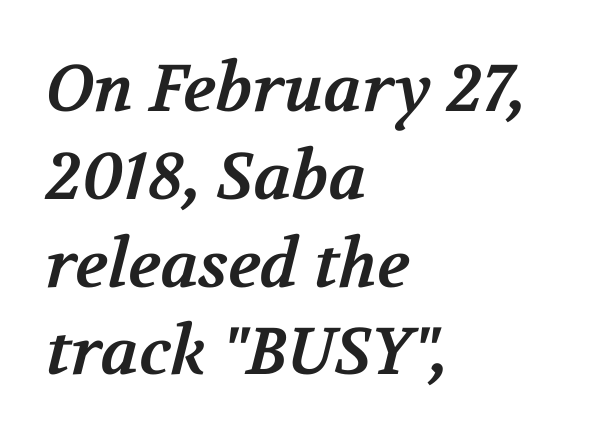
{"serif": "yes", "bold": "yes", "weight": "bold", "width": "normal", "stroke_contrast": "medium", "x_height": "medium", "monospaced": "no", "underline": "no", "align": "left", "line_spacing": "normal", "line_spacing_ratio": 1.33, "letter_spacing": "normal", "letter_spacing_em": 0.0, "glyph_px": 66}
